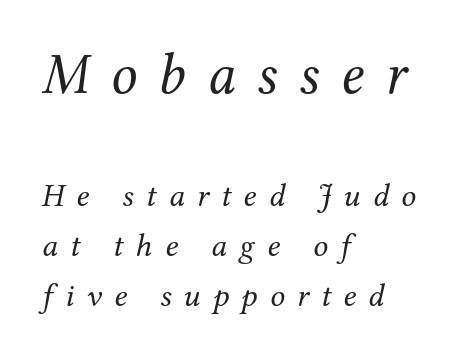
Here the glyphs are tracked loosely, breaking word shapes into spaced letters. Think of a printed novel: that variable character pitch is what you see here. The text was rendered using a seriffed face with decorative stroke endings. The glyphs are unaccompanied by any horizontal stroke below them.
